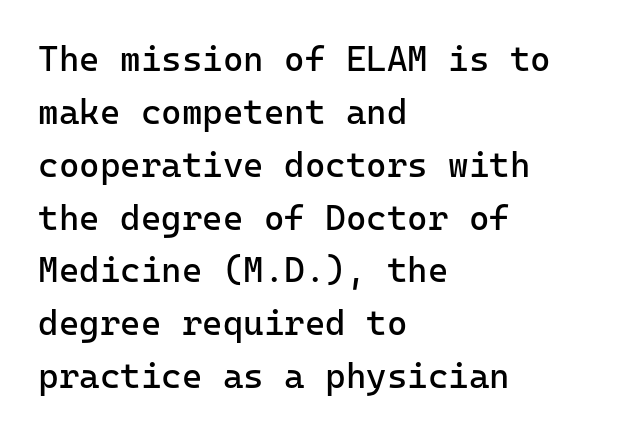
The image shows 35 px regular-weight sans-serif type, upright, monospaced; set left-aligned, normal line spacing (1.51x), normal letter spacing, not underlined; low stroke contrast and a medium x-height.
